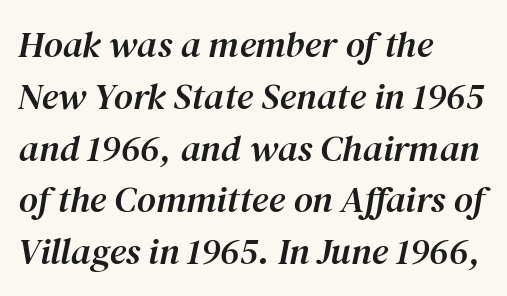
{"serif": "yes", "italic": "yes", "lean": "right", "slant_degrees": 12, "width": "normal", "stroke_contrast": "medium", "x_height": "medium", "monospaced": "no", "underline": "no", "align": "left", "line_spacing": "normal", "line_spacing_ratio": 1.4, "letter_spacing": "normal", "letter_spacing_em": 0.0, "glyph_px": 37}
